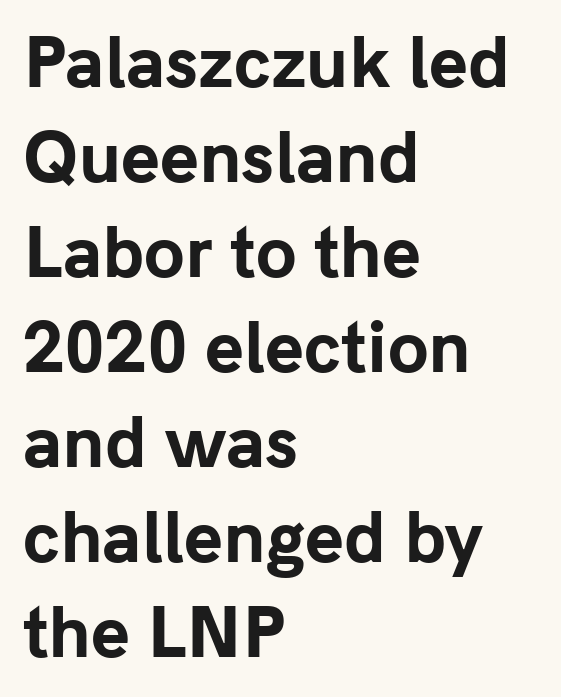
The image shows 66 px bold sans-serif type, upright; set left-aligned, normal line spacing (1.44x), normal letter spacing, not underlined; low stroke contrast and a medium x-height.
